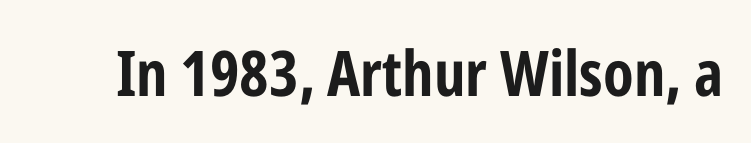
The image shows 63 px bold, condensed sans-serif type, upright; set normal letter spacing, not underlined; low stroke contrast and a medium x-height.
